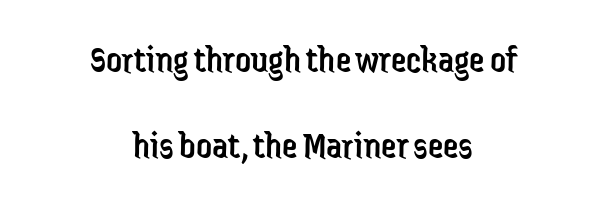
{"serif": "no", "italic": "no", "bold": "no", "weight": "regular", "width": "condensed", "stroke_contrast": "low", "x_height": "medium", "monospaced": "no", "underline": "no", "align": "center", "line_spacing": "loose", "line_spacing_ratio": 2.21, "letter_spacing": "normal", "letter_spacing_em": 0.0, "glyph_px": 39}
